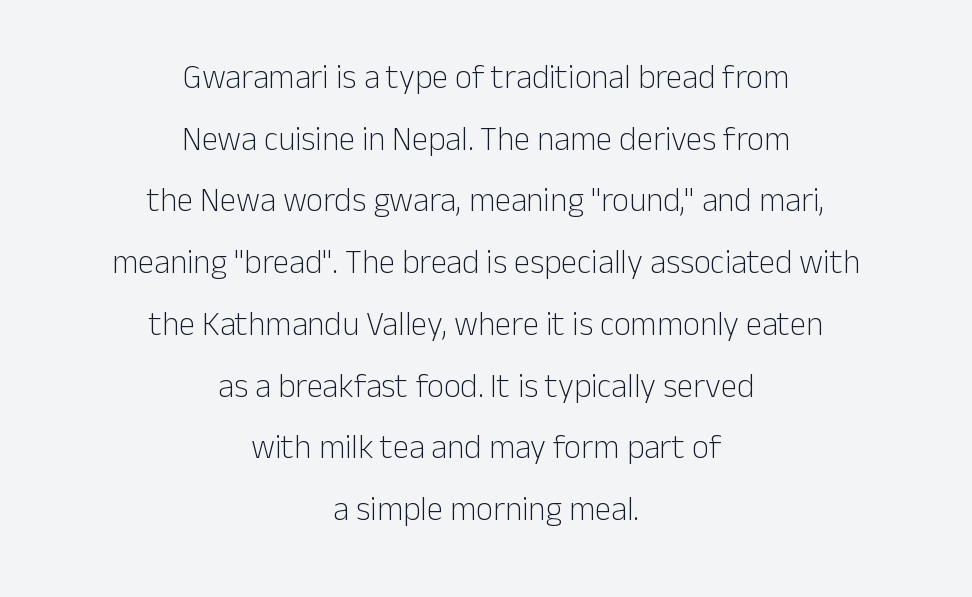
{"serif": "no", "italic": "no", "bold": "no", "weight": "light", "width": "normal", "stroke_contrast": "low", "x_height": "medium", "monospaced": "no", "underline": "no", "align": "center", "line_spacing_ratio": 1.87, "letter_spacing": "normal", "letter_spacing_em": 0.0, "glyph_px": 33}
